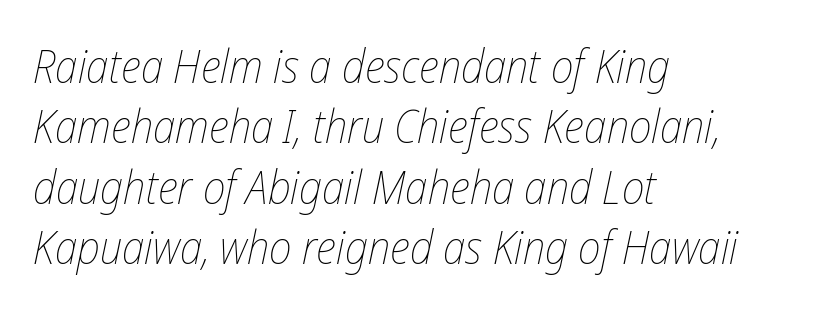
{"italic": "yes", "lean": "right", "slant_degrees": 12, "bold": "no", "weight": "thin", "width": "condensed", "stroke_contrast": "low", "x_height": "medium", "monospaced": "no", "underline": "no", "align": "left", "line_spacing": "normal", "line_spacing_ratio": 1.31, "letter_spacing": "normal", "letter_spacing_em": 0.0, "glyph_px": 46}
